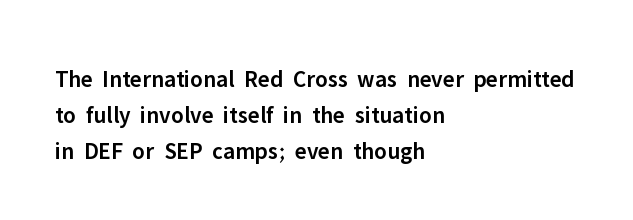
Does extra space separate the letters? No, they use regular spacing. Typographic density is moderately raised because the face is semibold. Do the letters lean? They stand straight. Each line starts at the same left margin while the right side varies. The line-height multiplier appears to be the usual default. Any mark beneath the type? The region is blank.
